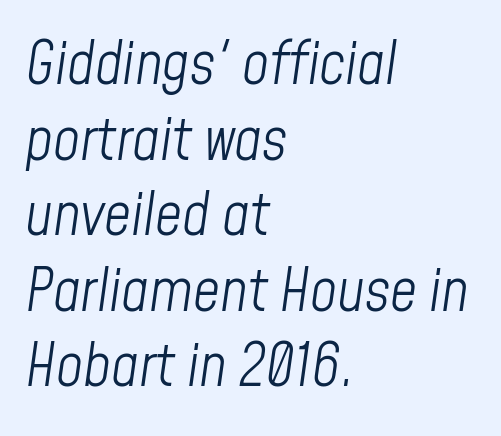
{"italic": "yes", "lean": "right", "slant_degrees": 8, "bold": "no", "weight": "light", "width": "condensed", "stroke_contrast": "low", "x_height": "medium", "monospaced": "no", "underline": "no", "align": "left", "line_spacing": "normal", "line_spacing_ratio": 1.28, "letter_spacing": "normal", "letter_spacing_em": 0.0, "glyph_px": 59}
